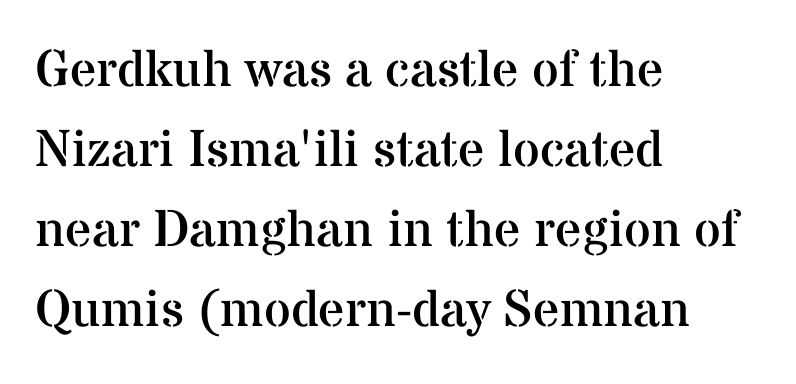
{"serif": "yes", "italic": "no", "bold": "no", "weight": "regular", "width": "normal", "stroke_contrast": "medium", "x_height": "medium", "monospaced": "no", "underline": "no", "align": "left", "line_spacing": "normal", "line_spacing_ratio": 1.54, "letter_spacing": "normal", "letter_spacing_em": 0.0, "glyph_px": 52}
